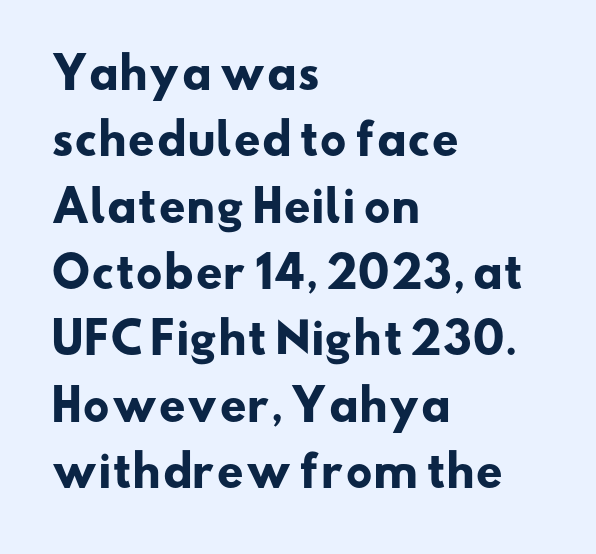
The image shows 42 px heavy, wide sans-serif type; set left-aligned, normal line spacing (1.58x), normal letter spacing, not underlined; low stroke contrast and a small x-height.
